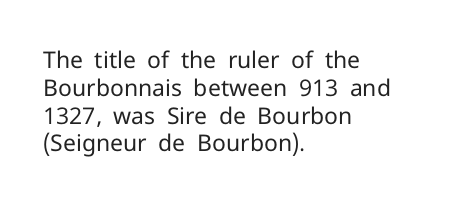
{"italic": "no", "bold": "no", "underline": "no", "align": "left", "line_spacing_ratio": 1.21, "letter_spacing": "normal", "letter_spacing_em": 0.0, "glyph_px": 23}
